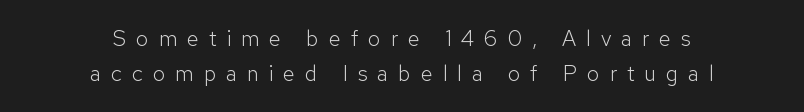
Q: Is the text bold? A: No.
Q: Is the text italic (slanted)? A: No, it is upright.
Q: Is the text underlined? A: No.
Q: How is the paragraph aligned? A: Centered.
Q: Is the spacing between letters normal or unusually wide? A: Unusually wide.
Q: Is the spacing between lines tight, normal or loose? A: Normal.
